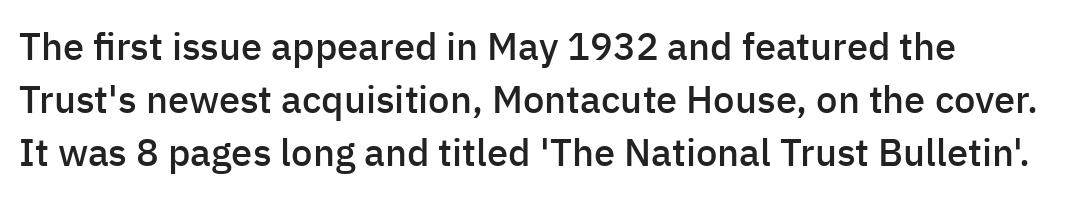
{"serif": "no", "italic": "no", "bold": "semi", "weight": "semibold", "width": "normal", "stroke_contrast": "low", "x_height": "medium", "monospaced": "no", "underline": "no", "line_spacing": "normal", "line_spacing_ratio": 1.4, "letter_spacing": "normal", "letter_spacing_em": 0.0, "glyph_px": 38}
